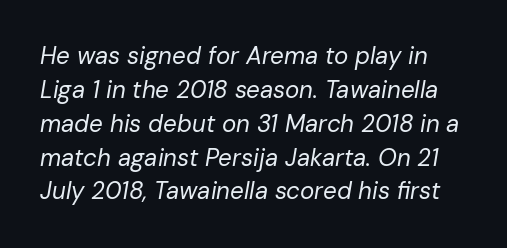
Unmarked baselines from the first word to the last. Nobody touched the tracking dial on this one. No chunkiness to these letters — they're not bold. One glance says typical: line gaps are just what's usual. Every character sits at an angle, as italics do.
